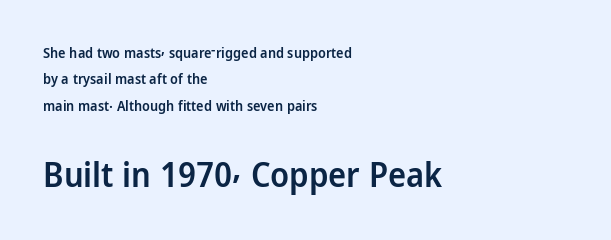
The image shows 34 px semibold sans-serif type, upright; set left-aligned, line spacing 1.89x, normal letter spacing, not underlined; the second (bottom) block is 2.43x larger; low stroke contrast and a medium x-height.
